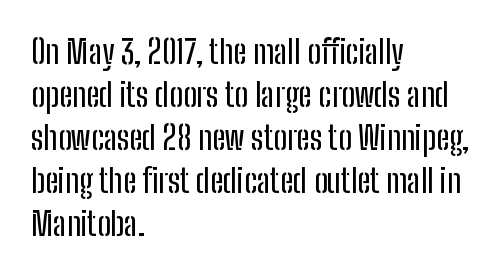
Q: Is the text italic (slanted)? A: No, it is upright.
Q: Is the typeface a serif or a sans-serif typeface? A: Sans-serif.
Q: Is the text underlined? A: No.
Q: How is the paragraph aligned? A: Left-aligned.
Q: Is the spacing between letters normal or unusually wide? A: Normal.
Q: Is the spacing between lines tight, normal or loose? A: Normal.
Q: Width (condensed, normal, or wide)? A: Condensed.
Q: Stroke contrast? A: Low.
Q: x-height? A: Medium.
Q: Monospaced? A: No.
